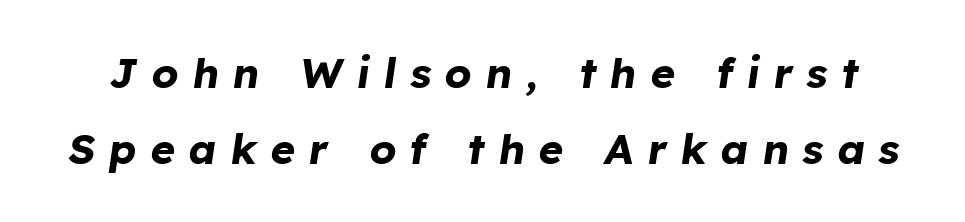
Q: Is the text bold? A: Yes.
Q: Is the text italic (slanted)? A: Yes, it leans right by about 8 degrees.
Q: Is the text underlined? A: No.
Q: Is the spacing between letters normal or unusually wide? A: Unusually wide.
Q: Width (condensed, normal, or wide)? A: Normal.
Q: Stroke contrast? A: Low.
Q: x-height? A: Medium.
Q: Monospaced? A: No.
